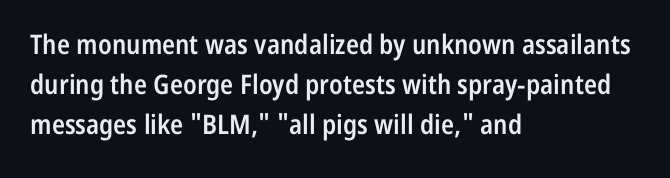
{"italic": "no", "bold": "semi", "underline": "no", "align": "left", "line_spacing": "normal", "line_spacing_ratio": 1.48, "letter_spacing": "normal", "letter_spacing_em": 0.0, "glyph_px": 27}
